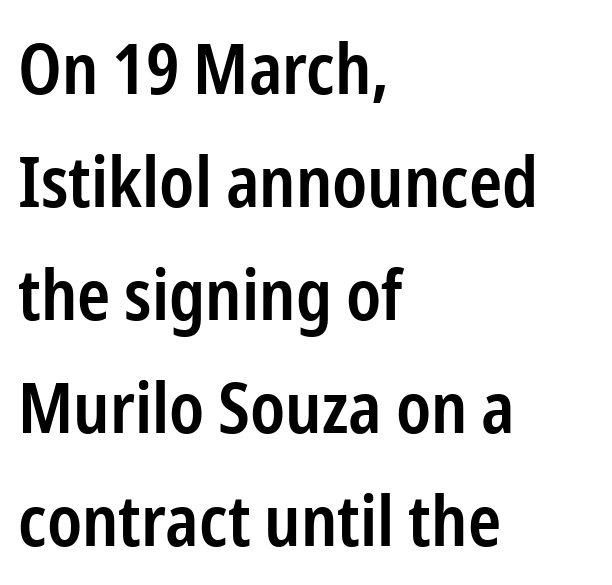
{"serif": "no", "italic": "no", "bold": "semi", "weight": "semibold", "width": "condensed", "stroke_contrast": "low", "x_height": "medium", "monospaced": "no", "underline": "no", "align": "left", "line_spacing": "normal", "line_spacing_ratio": 1.59, "letter_spacing": "normal", "letter_spacing_em": 0.0, "glyph_px": 71}
